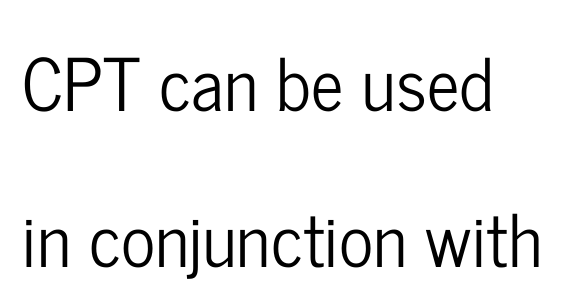
Q: Is the text italic (slanted)? A: No, it is upright.
Q: Is the typeface a serif or a sans-serif typeface? A: Sans-serif.
Q: Is the text underlined? A: No.
Q: Is the spacing between letters normal or unusually wide? A: Normal.
Q: Is the spacing between lines tight, normal or loose? A: Loose.
Q: Width (condensed, normal, or wide)? A: Condensed.
Q: Stroke contrast? A: Low.
Q: x-height? A: Medium.
Q: Monospaced? A: No.
